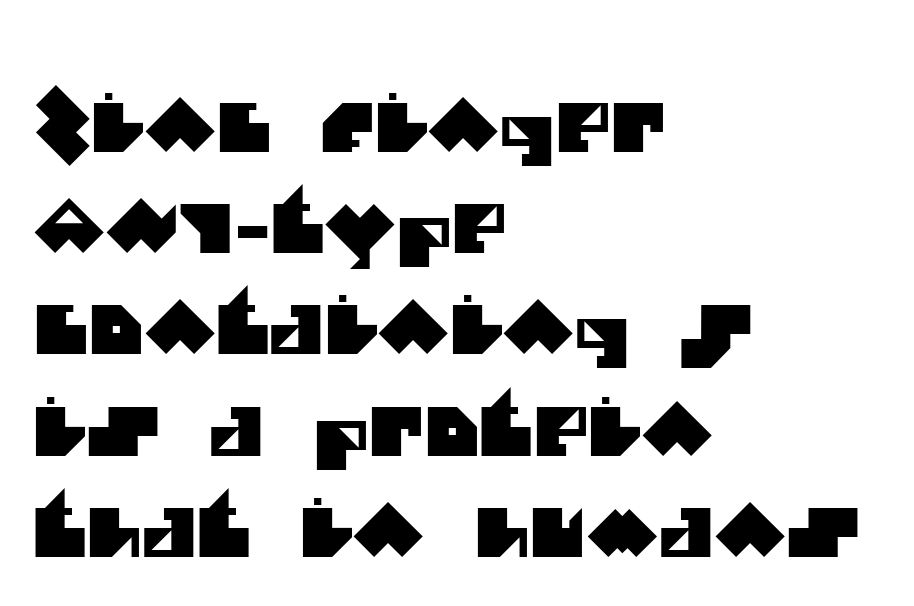
Q: Is the typeface a serif or a sans-serif typeface? A: Sans-serif.
Q: Is the text underlined? A: No.
Q: How is the paragraph aligned? A: Left-aligned.
Q: Is the spacing between letters normal or unusually wide? A: Normal.
Q: Is the spacing between lines tight, normal or loose? A: Normal.
Q: Width (condensed, normal, or wide)? A: Normal.
Q: Stroke contrast? A: Medium.
Q: x-height? A: Large.
Q: Monospaced? A: No.
